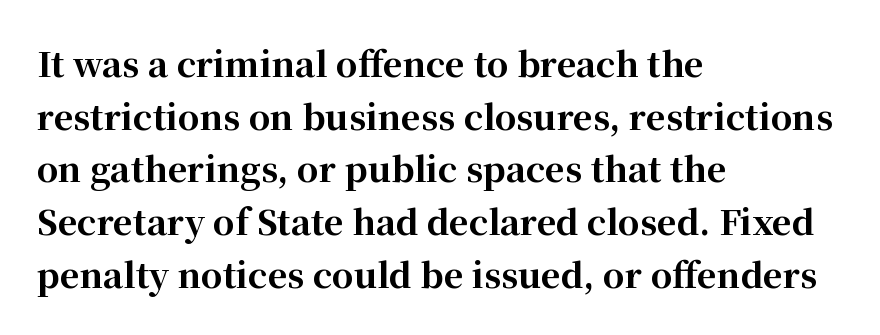
The image shows 34 px bold serif type, upright; set left-aligned, normal line spacing (1.55x), normal letter spacing, not underlined; high stroke contrast and a medium x-height.
